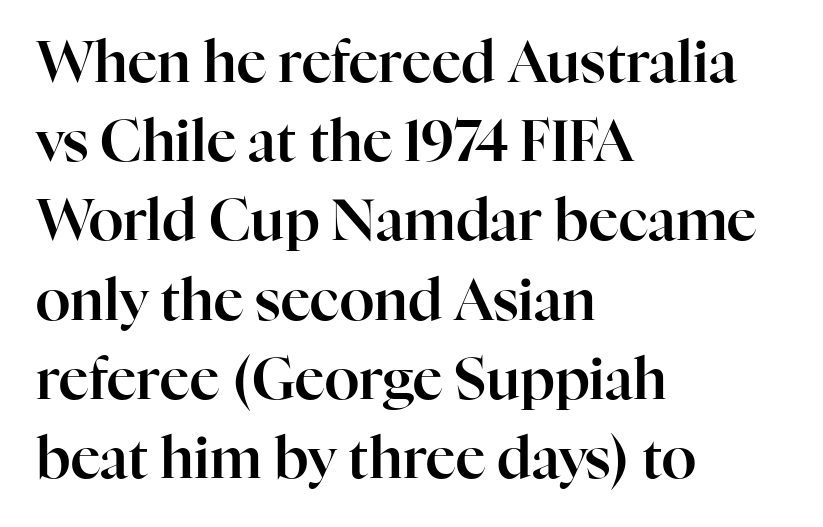
Tall strokes in this sample are plumb rather than angled. Small tapered or slab feet sit at the stroke ends, so this counts as serif. The line-height multiplier appears to be the usual default. Inter-character spacing is left at the font's built-in metrics. Here the designer chose a conventional face with non-uniform glyph widths. Underlining? Definitely not there.
